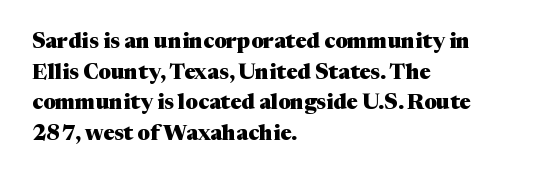
The image shows 21 px bold type, upright; set left-aligned, normal line spacing (1.46x), normal letter spacing, not underlined.
